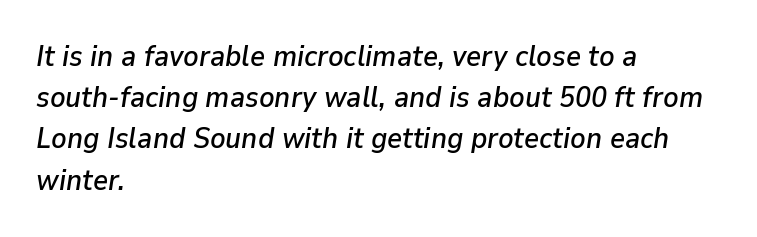
The image shows 29 px text type, italic (leaning right); set left-aligned, normal line spacing (1.42x), normal letter spacing, not underlined; low stroke contrast and a medium x-height.
